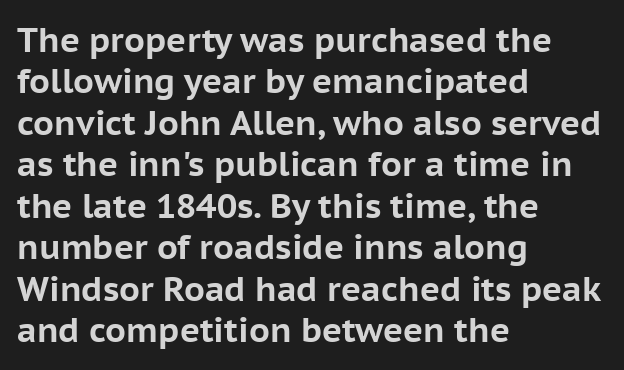
Q: Is the text bold? A: Yes.
Q: Is the text italic (slanted)? A: No, it is upright.
Q: Is the typeface a serif or a sans-serif typeface? A: Sans-serif.
Q: Is the text underlined? A: No.
Q: How is the paragraph aligned? A: Left-aligned.
Q: Is the spacing between letters normal or unusually wide? A: Normal.
Q: Width (condensed, normal, or wide)? A: Normal.
Q: Stroke contrast? A: Low.
Q: x-height? A: Medium.
Q: Monospaced? A: No.
